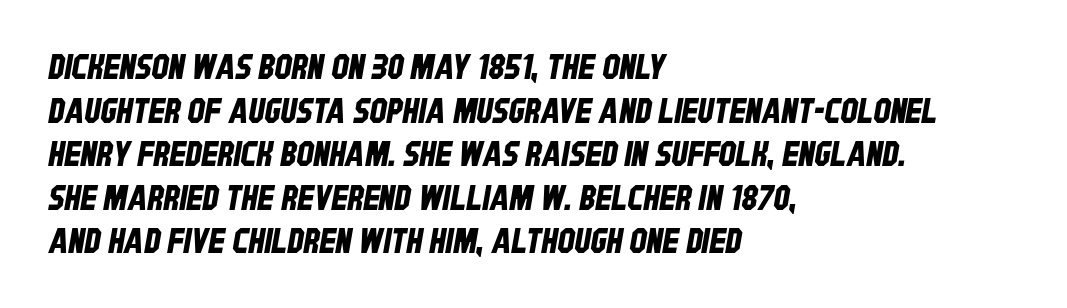
The image shows 34 px condensed sans-serif type; set left-aligned, normal line spacing (1.28x), normal letter spacing, not underlined; low stroke contrast and a large x-height.
